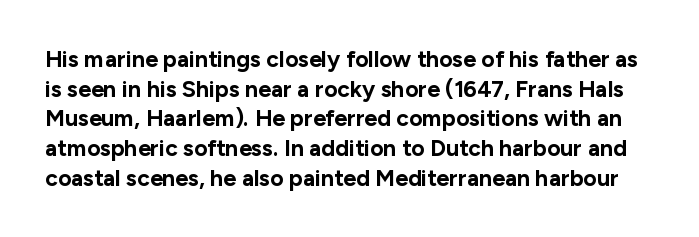
Anything drawn beneath the words? Only blank space. These lines were composed using upright roman letters. In terms of weight, the rendering is a true, heavy bold. Honestly, the row spacing looks completely unremarkable. The gaps between neighbouring characters are ordinary and unremarkable.
